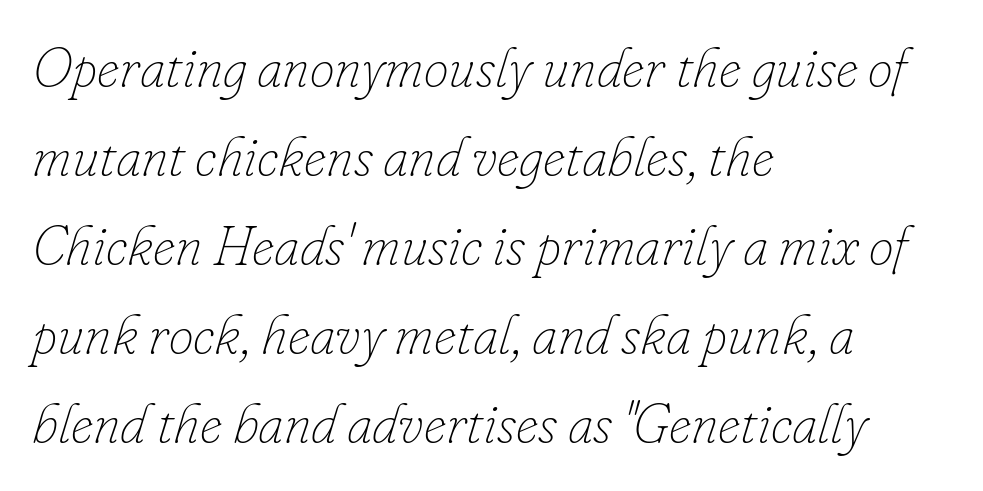
Q: Is the text bold? A: No.
Q: Is the text italic (slanted)? A: Yes, it leans right by about 16 degrees.
Q: Is the text underlined? A: No.
Q: How is the paragraph aligned? A: Left-aligned.
Q: Is the spacing between letters normal or unusually wide? A: Normal.
Q: Is the spacing between lines tight, normal or loose? A: Normal.
Q: Width (condensed, normal, or wide)? A: Normal.
Q: Stroke contrast? A: Low.
Q: x-height? A: Small.
Q: Monospaced? A: No.
